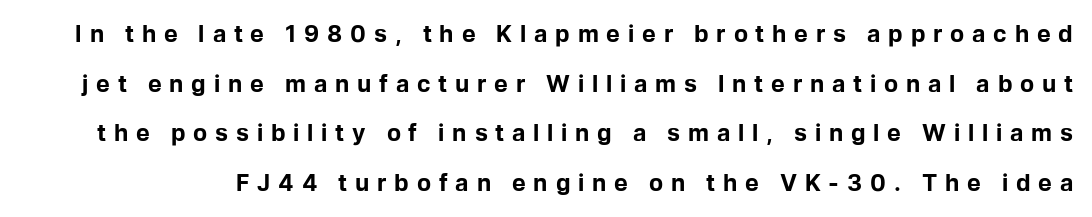
{"italic": "no", "bold": "yes", "underline": "no", "line_spacing": "loose", "line_spacing_ratio": 2.16, "letter_spacing": "wide", "letter_spacing_em": 0.34, "glyph_px": 23}
